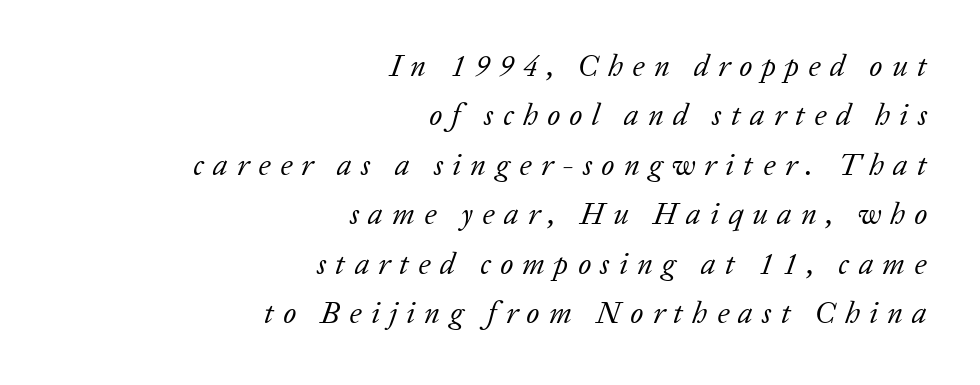
The image shows 30 px regular-weight serif type, italic (leaning right); set right-aligned, normal line spacing (1.65x), unusually wide letter spacing (+0.31 em), not underlined; low stroke contrast and a medium x-height.
